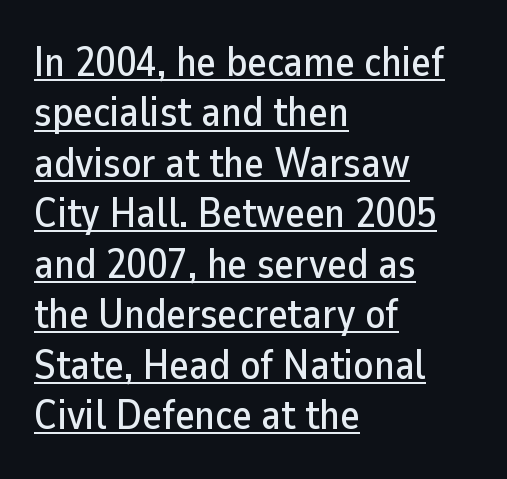
The image shows 41 px sans-serif type, upright; set left-aligned, line spacing 1.23x, normal letter spacing, underlined; low stroke contrast and a medium x-height.
